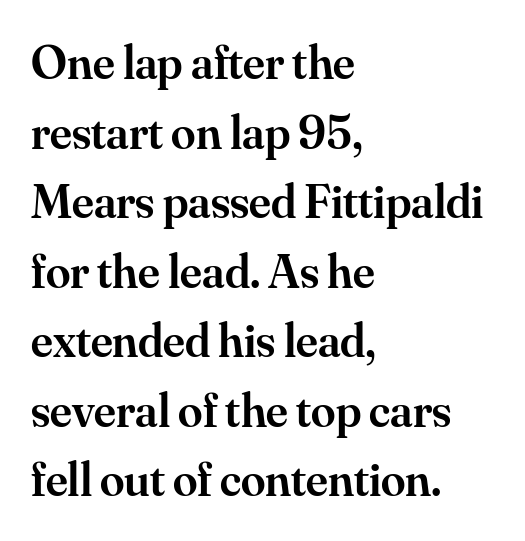
The image shows 49 px semibold serif type, upright; set left-aligned, normal line spacing (1.42x), normal letter spacing, not underlined; medium stroke contrast and a small x-height.
